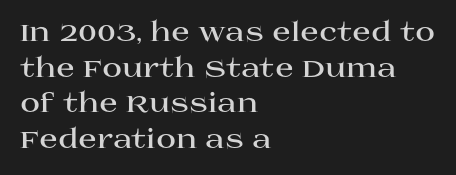
The image shows 27 px bold type, upright; set left-aligned, normal line spacing (1.32x), normal letter spacing, not underlined.
